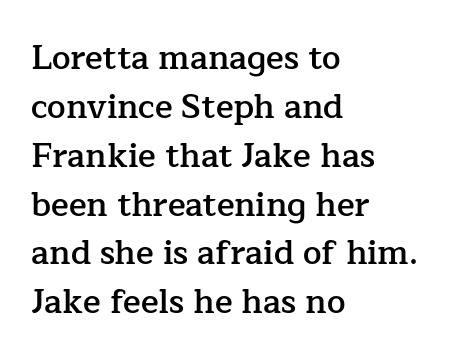
Q: Is the text bold? A: Semi-bold.
Q: Is the text italic (slanted)? A: No, it is upright.
Q: Is the typeface a serif or a sans-serif typeface? A: Serif.
Q: Is the text underlined? A: No.
Q: How is the paragraph aligned? A: Left-aligned.
Q: Is the spacing between letters normal or unusually wide? A: Normal.
Q: Is the spacing between lines tight, normal or loose? A: Normal.
Q: Width (condensed, normal, or wide)? A: Normal.
Q: Stroke contrast? A: Low.
Q: x-height? A: Medium.
Q: Monospaced? A: No.
